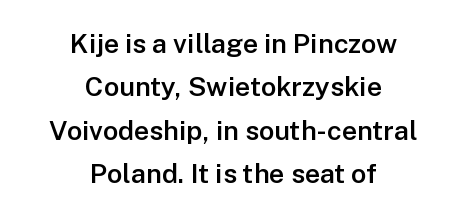
Q: Is the text bold? A: Semi-bold.
Q: Is the text italic (slanted)? A: No, it is upright.
Q: Is the text underlined? A: No.
Q: How is the paragraph aligned? A: Centered.
Q: Is the spacing between letters normal or unusually wide? A: Normal.
Q: Is the spacing between lines tight, normal or loose? A: Normal.
